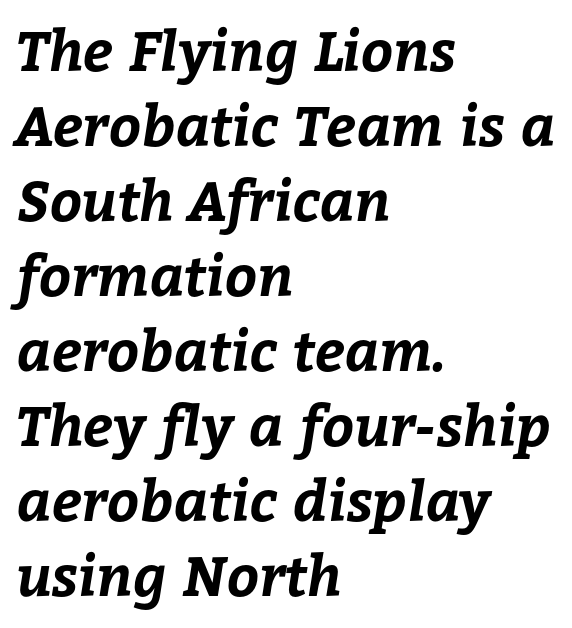
{"bold": "yes", "weight": "bold", "width": "normal", "stroke_contrast": "low", "x_height": "medium", "monospaced": "no", "underline": "no", "align": "left", "line_spacing": "normal", "line_spacing_ratio": 1.34, "letter_spacing": "normal", "letter_spacing_em": 0.0, "glyph_px": 56}
